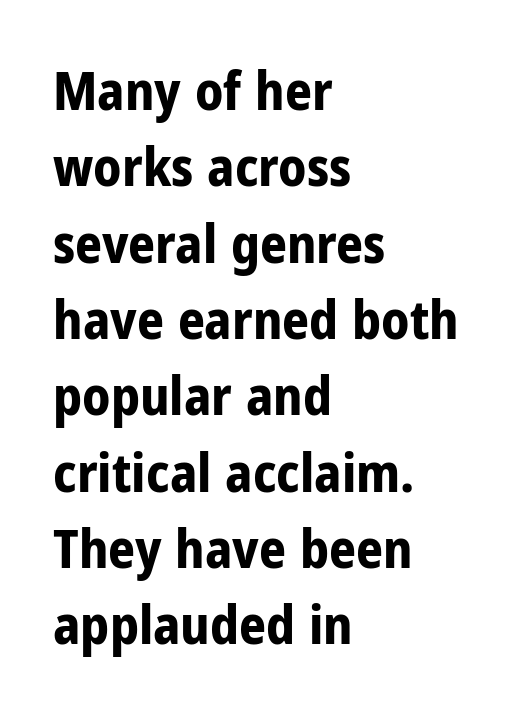
Q: Is the text bold? A: Yes.
Q: Is the text italic (slanted)? A: No, it is upright.
Q: Is the typeface a serif or a sans-serif typeface? A: Sans-serif.
Q: Is the text underlined? A: No.
Q: How is the paragraph aligned? A: Left-aligned.
Q: Is the spacing between letters normal or unusually wide? A: Normal.
Q: Is the spacing between lines tight, normal or loose? A: Normal.
Q: Width (condensed, normal, or wide)? A: Condensed.
Q: Stroke contrast? A: Low.
Q: x-height? A: Medium.
Q: Monospaced? A: No.
